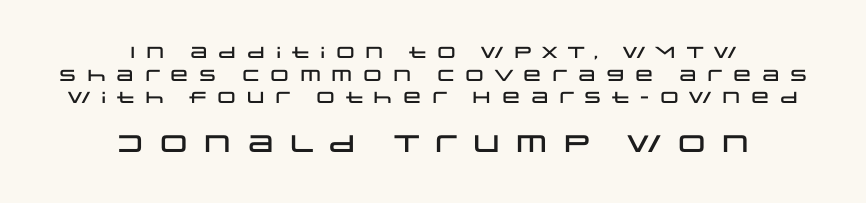
Q: Is the text italic (slanted)? A: No, it is upright.
Q: Is the text underlined? A: No.
Q: How is the paragraph aligned? A: Centered.
Q: Is the spacing between letters normal or unusually wide? A: Unusually wide.
Q: Is the spacing between lines tight, normal or loose? A: Normal.
Q: Which block of text is set in a larger size, the first (top) or the second (bottom)? A: The second (bottom) one.
